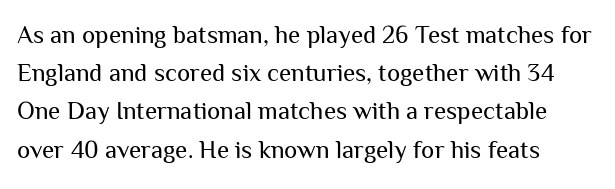
{"italic": "no", "bold": "no", "underline": "no", "align": "left", "line_spacing": "normal", "line_spacing_ratio": 1.53, "letter_spacing": "normal", "letter_spacing_em": 0.0, "glyph_px": 25}
